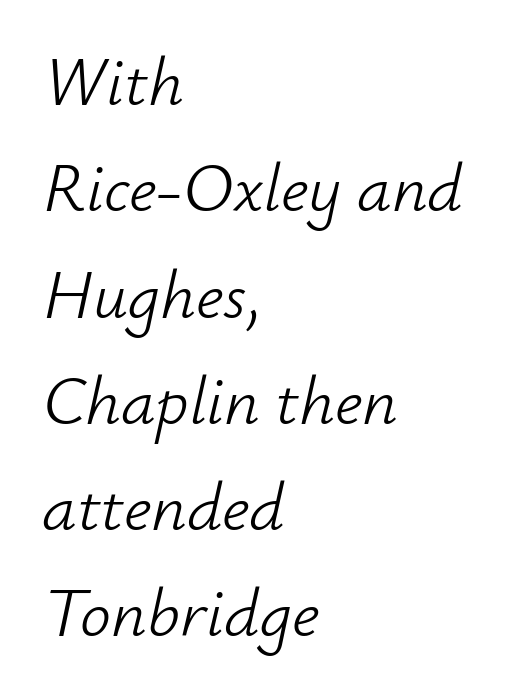
Spacing verdict: proportional, widths tailored to each character. The area under the type is left untouched. The font's italic variant was chosen for this text. The weight tops out at a normal text grade. Caption: standard tracking, unaltered. Whoever set this chose a conventional vertical rhythm.
